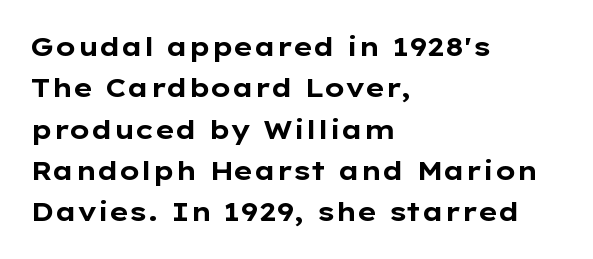
The image shows 26 px bold type, upright; set left-aligned, normal line spacing (1.59x), normal letter spacing, not underlined.
